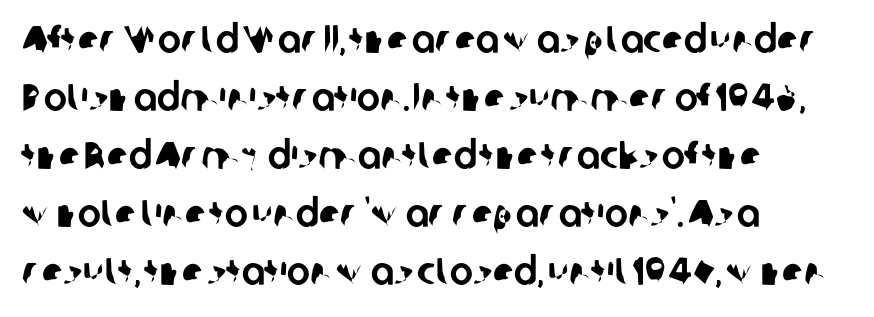
The image shows 39 px sans-serif type; set left-aligned, normal line spacing (1.49x), normal letter spacing, not underlined; low stroke contrast and a medium x-height.
